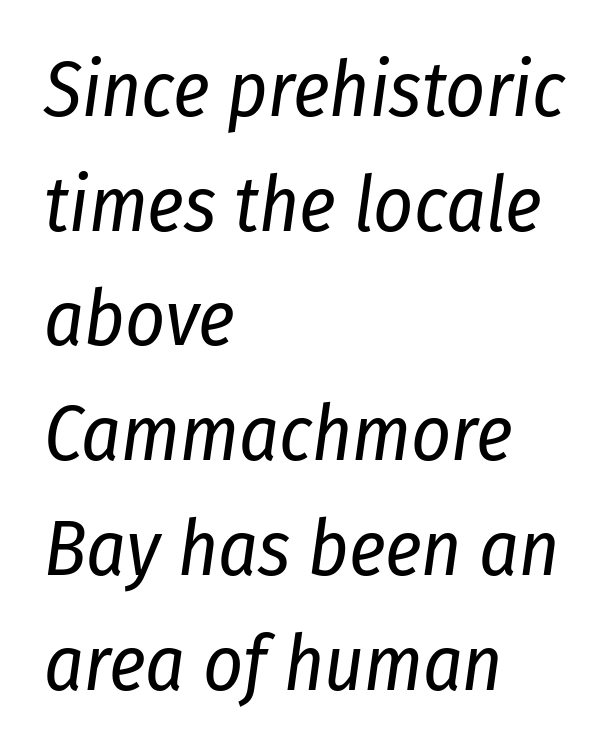
{"italic": "yes", "lean": "right", "slant_degrees": 8, "bold": "no", "weight": "regular", "width": "condensed", "stroke_contrast": "low", "x_height": "medium", "monospaced": "no", "underline": "no", "align": "left", "line_spacing": "normal", "line_spacing_ratio": 1.49, "letter_spacing": "normal", "letter_spacing_em": 0.0, "glyph_px": 77}
